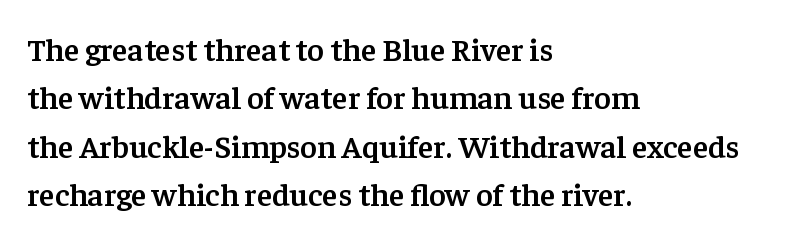
{"serif": "yes", "italic": "no", "bold": "semi", "weight": "semibold", "width": "normal", "stroke_contrast": "low", "x_height": "medium", "monospaced": "no", "underline": "no", "align": "left", "line_spacing": "normal", "line_spacing_ratio": 1.51, "letter_spacing": "normal", "letter_spacing_em": 0.0, "glyph_px": 32}
